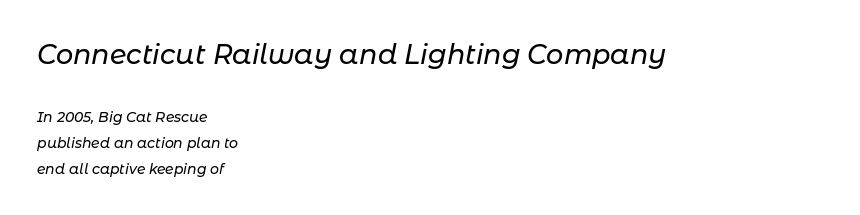
{"italic": "yes", "lean": "right", "slant_degrees": 11, "underline": "no", "align": "left", "line_spacing_ratio": 1.84, "letter_spacing": "normal", "letter_spacing_em": 0.0, "larger_block": "first", "size_ratio": 1.93, "glyph_px": 27}
